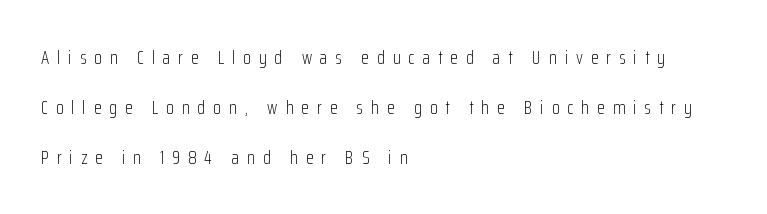
Reading down the column, the eye jumps a long way to each next line. If you drew a ruler down the left edge, every line would touch it. Summary of weight: not heavy and not bold. Just letters on the line, the space beneath them empty. Loose tracking; the words dissolve into strings of separated letters.
